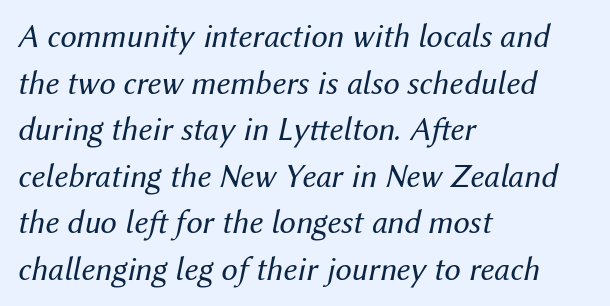
{"italic": "yes", "lean": "right", "slant_degrees": 12, "bold": "no", "weight": "regular", "width": "normal", "stroke_contrast": "medium", "x_height": "medium", "monospaced": "no", "underline": "no", "align": "left", "line_spacing": "normal", "line_spacing_ratio": 1.41, "letter_spacing": "normal", "letter_spacing_em": 0.0, "glyph_px": 33}
